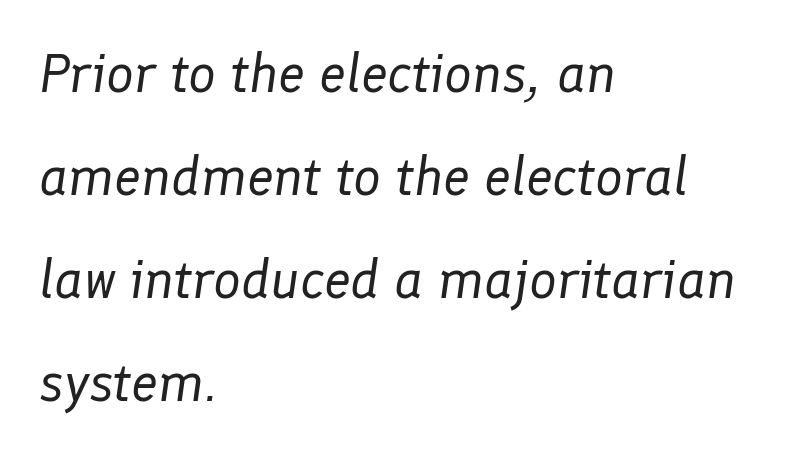
The lines are quadded left. Heaviness? Minimal to ordinary, like unemphasized prose. The axis of the letterforms is tilted away from vertical. This rendering features lettering with no underline.
